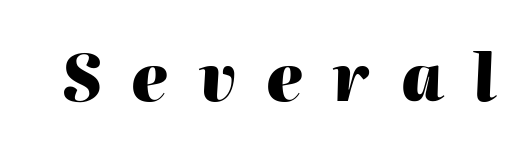
Q: Is the text bold? A: Yes.
Q: Is the text italic (slanted)? A: Yes, it leans right by about 2 degrees.
Q: Is the text underlined? A: No.
Q: Is the spacing between letters normal or unusually wide? A: Unusually wide.
Q: Width (condensed, normal, or wide)? A: Normal.
Q: Stroke contrast? A: High.
Q: x-height? A: Medium.
Q: Monospaced? A: No.
